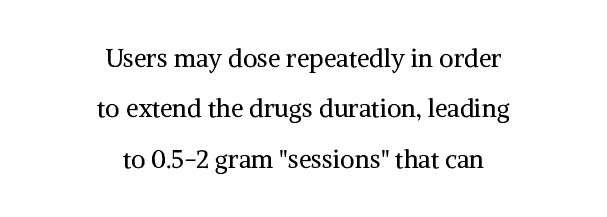
{"italic": "no", "bold": "no", "underline": "no", "align": "center", "line_spacing": "loose", "line_spacing_ratio": 2.02, "letter_spacing": "normal", "letter_spacing_em": 0.0, "glyph_px": 25}
